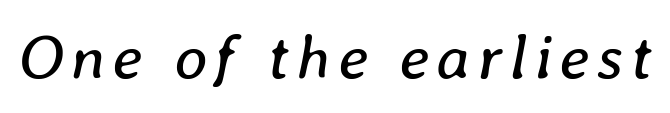
{"italic": "yes", "lean": "right", "slant_degrees": 8, "bold": "no", "weight": "regular", "width": "normal", "stroke_contrast": "low", "x_height": "medium", "monospaced": "no", "underline": "no", "glyph_px": 64}
